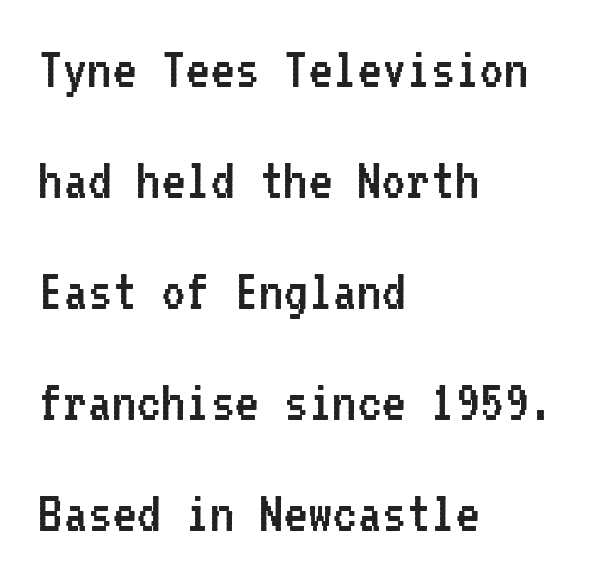
The image shows 59 px regular-weight sans-serif type, upright, monospaced; set left-aligned, line spacing 1.88x, normal letter spacing, not underlined; low stroke contrast and a medium x-height.
